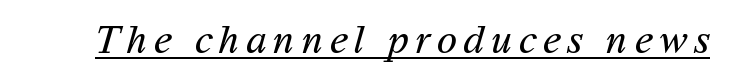
Varying glyph widths throughout — classic text-font behaviour. Does the type have serifs? No, each stem ends abruptly. This rendering features underlined lettering. A light-to-regular cut is what we see here.
